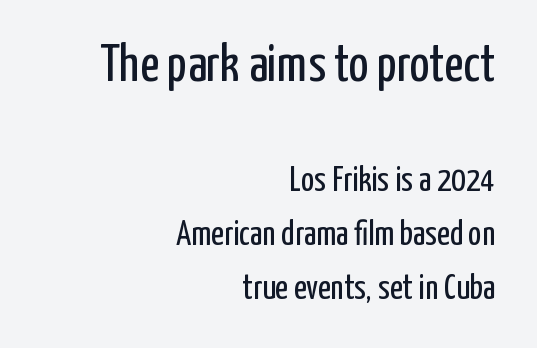
Q: Is the text bold? A: No.
Q: Is the text italic (slanted)? A: No, it is upright.
Q: Is the typeface a serif or a sans-serif typeface? A: Sans-serif.
Q: Is the text underlined? A: No.
Q: How is the paragraph aligned? A: Right-aligned.
Q: Is the spacing between letters normal or unusually wide? A: Normal.
Q: Is the spacing between lines tight, normal or loose? A: Normal.
Q: Which block of text is set in a larger size, the first (top) or the second (bottom)? A: The first (top) one.
Q: Width (condensed, normal, or wide)? A: Condensed.
Q: Stroke contrast? A: Low.
Q: x-height? A: Medium.
Q: Monospaced? A: No.
